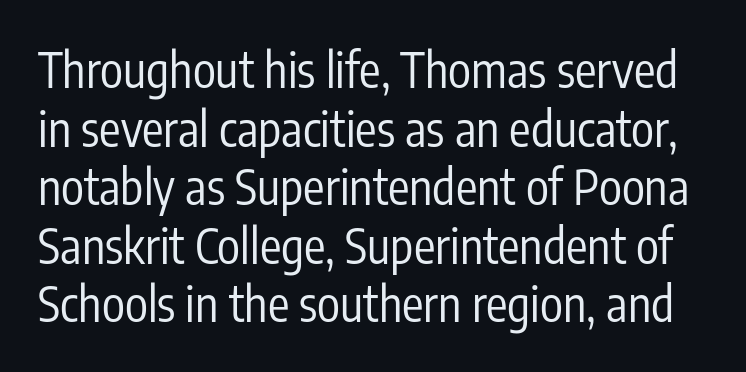
{"serif": "no", "italic": "no", "bold": "no", "weight": "regular", "width": "condensed", "stroke_contrast": "low", "x_height": "medium", "monospaced": "no", "underline": "no", "line_spacing_ratio": 1.22, "letter_spacing": "normal", "letter_spacing_em": 0.0, "glyph_px": 48}
